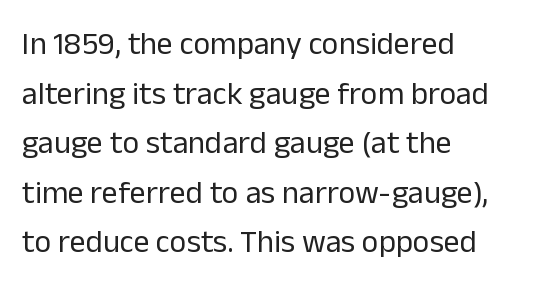
Q: Is the text bold? A: No.
Q: Is the text italic (slanted)? A: No, it is upright.
Q: Is the typeface a serif or a sans-serif typeface? A: Sans-serif.
Q: Is the text underlined? A: No.
Q: How is the paragraph aligned? A: Left-aligned.
Q: Is the spacing between letters normal or unusually wide? A: Normal.
Q: Is the spacing between lines tight, normal or loose? A: Normal.
Q: Width (condensed, normal, or wide)? A: Normal.
Q: Stroke contrast? A: Low.
Q: x-height? A: Medium.
Q: Monospaced? A: No.
